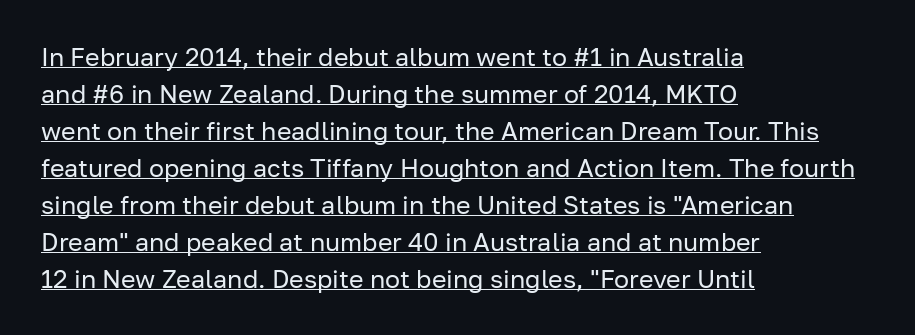
The passage shown is underscored from start to finish. Does the leading feel generous? No, just average. Tracking here is standard; glyphs follow each other at the usual distance. Does the copy run flush right? No — it runs flush left. Italic? Not at all — the glyphs are vertical. Nothing heavy about these letters — not bold at all.
